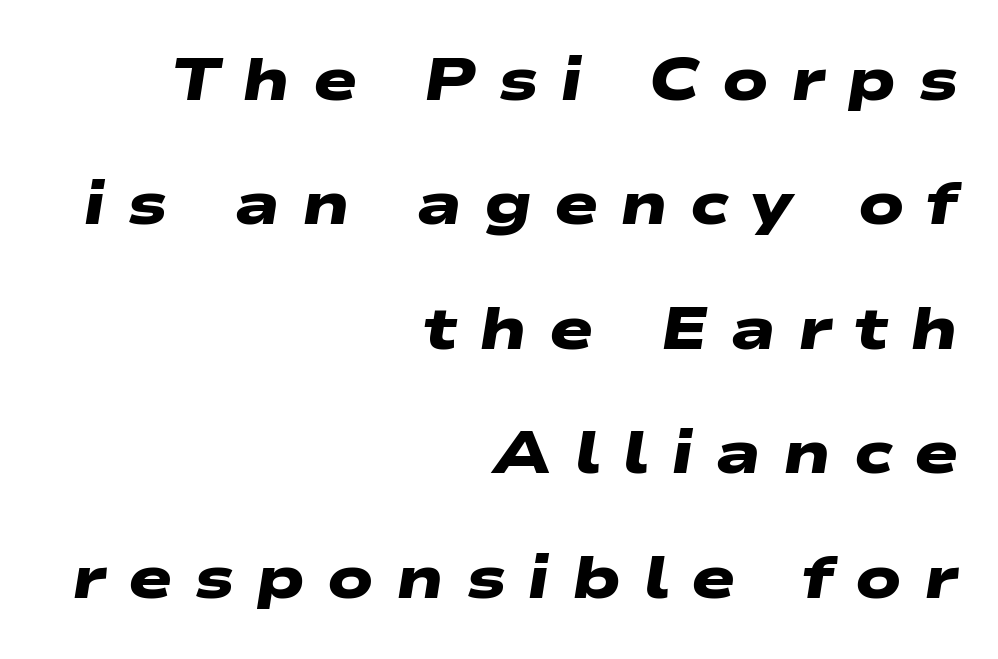
Q: Is the text bold? A: Yes.
Q: Is the typeface a serif or a sans-serif typeface? A: Sans-serif.
Q: Is the text underlined? A: No.
Q: How is the paragraph aligned? A: Right-aligned.
Q: Is the spacing between letters normal or unusually wide? A: Unusually wide.
Q: Is the spacing between lines tight, normal or loose? A: Loose.
Q: Width (condensed, normal, or wide)? A: Wide.
Q: Stroke contrast? A: Low.
Q: x-height? A: Medium.
Q: Monospaced? A: No.
